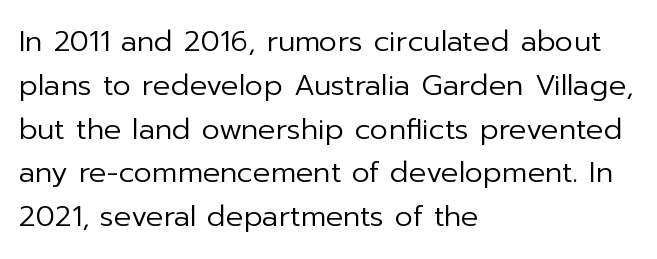
This is not heavy type; no bold has been used. A typesetter would call this proportional, since set widths differ per character. Compared with typical body copy, the letter spacing here is the same. The passage shown is not underscored anywhere.
